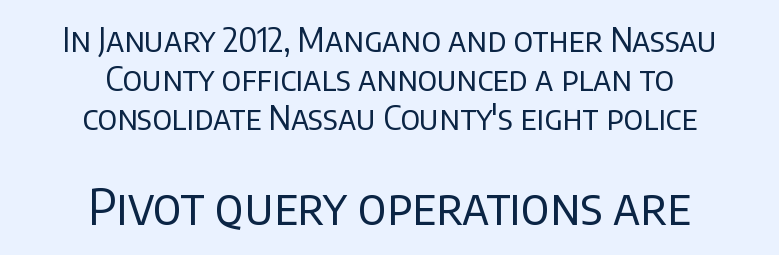
Type size steps up from the first block to the second. Nope, not italic — everything's standing straight. Stroke mass is kept to a normal reading level or below. Tracking value appears to be zero — textbook default spacing. The letters carry no serifs — their stems end cleanly without finishing strokes.
